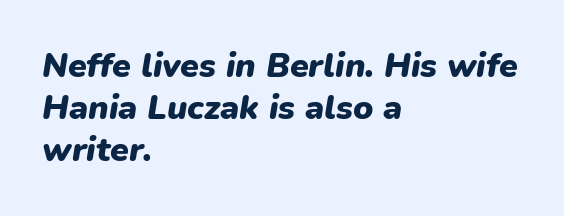
Has an underline been added? It has not. Typeset ragged right — the left edge is the straight one. There's an unmistakable incline to the writing here. You could not count columns in this text — the font is proportionally spaced.
